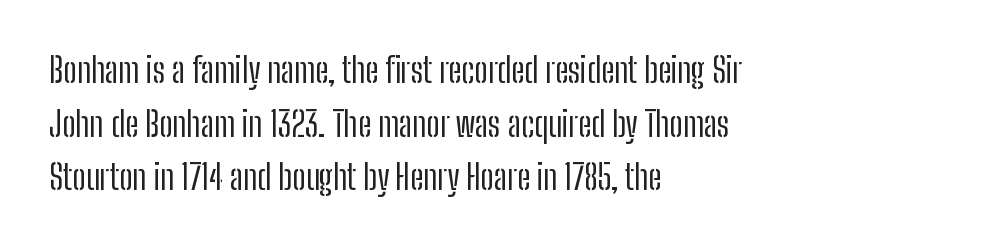
The specimen omits any rule beneath the text block's lines. In terms of letterform style, serifs are entirely absent. One glance says typical: line gaps are just what's usual. The characters are drawn with everyday or finer stroke widths. Rendered with straight, roman letterforms.
